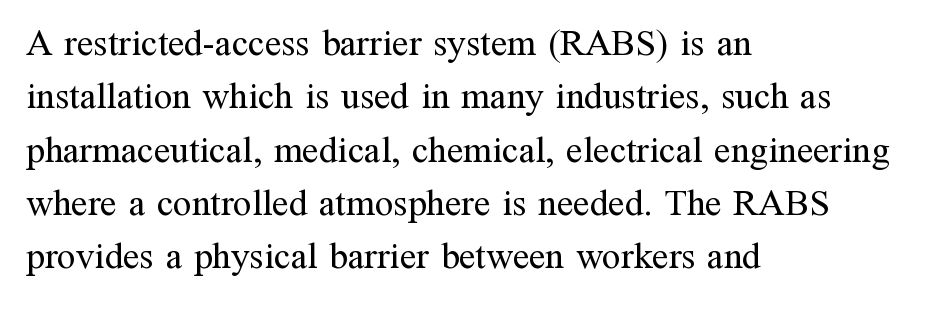
{"serif": "yes", "italic": "no", "bold": "no", "weight": "regular", "width": "normal", "stroke_contrast": "medium", "x_height": "medium", "monospaced": "no", "underline": "no", "align": "left", "line_spacing": "normal", "line_spacing_ratio": 1.44, "letter_spacing": "normal", "letter_spacing_em": 0.0, "glyph_px": 37}
